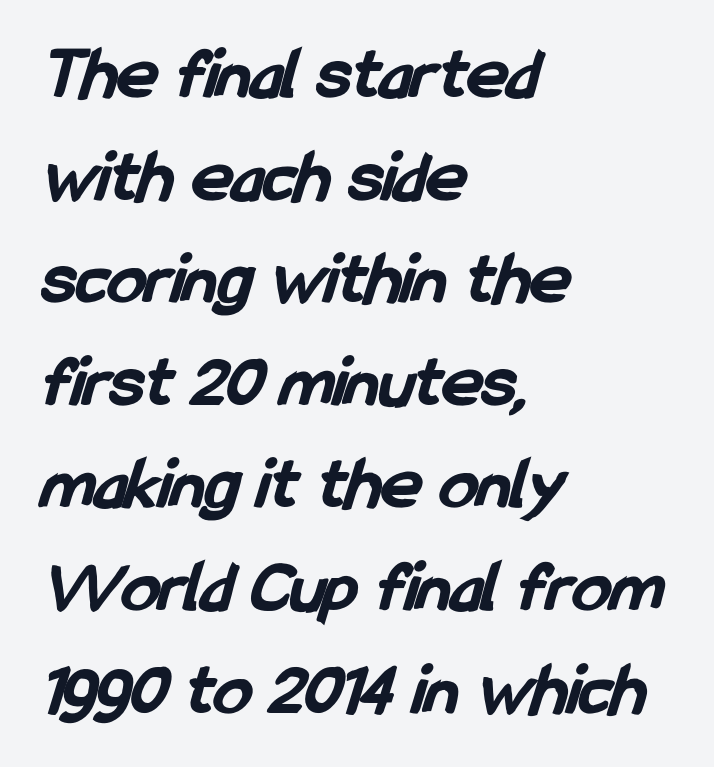
Q: Is the text bold? A: Yes.
Q: Is the typeface a serif or a sans-serif typeface? A: Sans-serif.
Q: Is the text underlined? A: No.
Q: How is the paragraph aligned? A: Left-aligned.
Q: Is the spacing between letters normal or unusually wide? A: Normal.
Q: Is the spacing between lines tight, normal or loose? A: Normal.
Q: Width (condensed, normal, or wide)? A: Condensed.
Q: Stroke contrast? A: Low.
Q: x-height? A: Medium.
Q: Monospaced? A: No.
